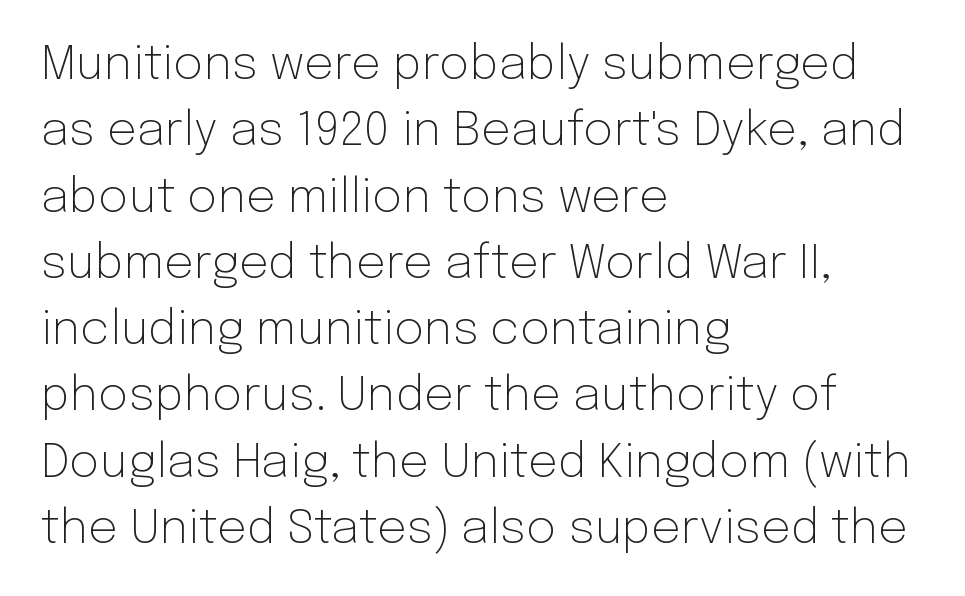
The image shows 47 px light sans-serif type, upright; set left-aligned, normal line spacing (1.41x), normal letter spacing, not underlined; low stroke contrast and a medium x-height.
